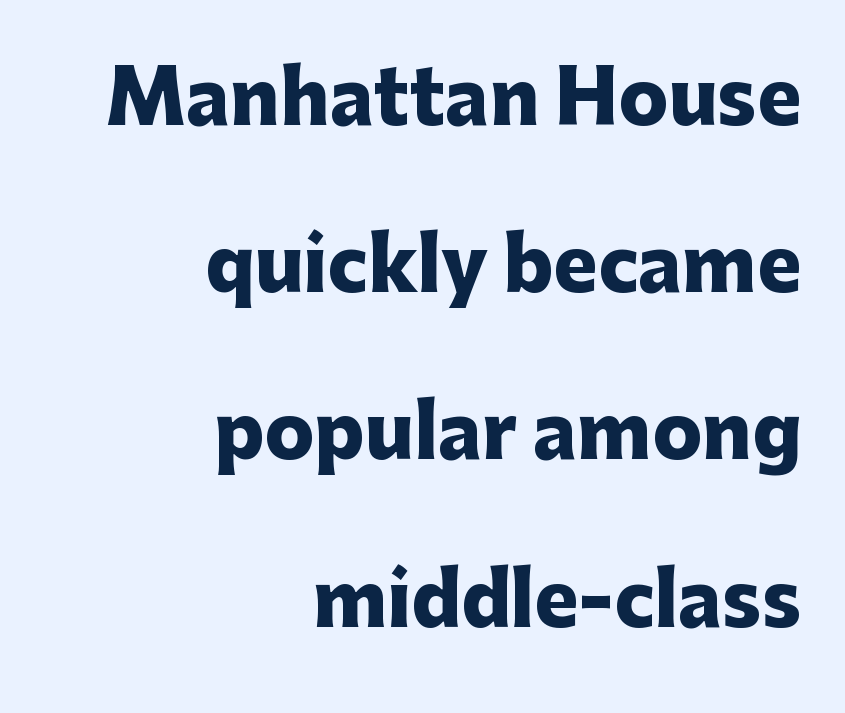
{"serif": "no", "italic": "no", "bold": "yes", "weight": "heavy", "width": "normal", "stroke_contrast": "low", "x_height": "medium", "monospaced": "no", "underline": "no", "align": "right", "line_spacing": "loose", "line_spacing_ratio": 2.26, "letter_spacing": "normal", "letter_spacing_em": 0.0, "glyph_px": 74}
